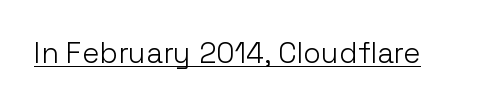
Think of a printed novel: that variable character pitch is what you see here. Nope, not italic — everything's standing straight. What stands out about the letter spacing? Nothing — it is the standard amount. Students, observe the line beneath the letters — that is underlining. The type family on display is of the sans-serif kind. Caption: face not bold, strokes unweighted.
